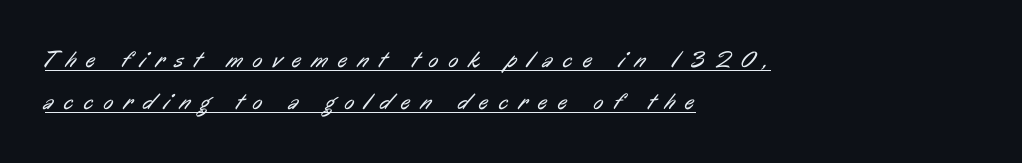
Q: Is the text bold? A: No.
Q: Is the text underlined? A: Yes.
Q: How is the paragraph aligned? A: Left-aligned.
Q: Is the spacing between letters normal or unusually wide? A: Unusually wide.
